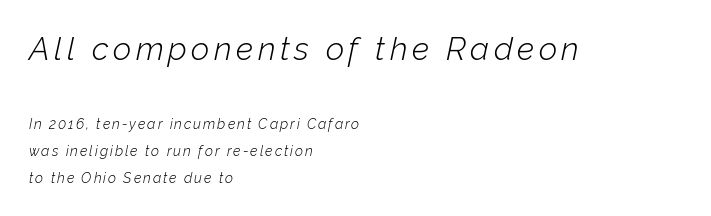
Q: Is the text bold? A: No.
Q: Is the text italic (slanted)? A: Yes, it leans right by about 12 degrees.
Q: Is the text underlined? A: No.
Q: How is the paragraph aligned? A: Left-aligned.
Q: Is the spacing between lines tight, normal or loose? A: Loose.
Q: Which block of text is set in a larger size, the first (top) or the second (bottom)? A: The first (top) one.
Q: Width (condensed, normal, or wide)? A: Normal.
Q: Stroke contrast? A: Low.
Q: x-height? A: Medium.
Q: Monospaced? A: No.
